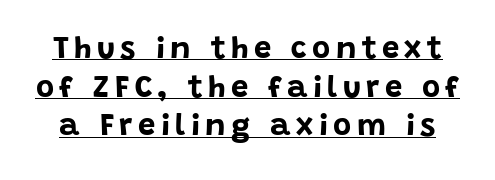
{"serif": "no", "italic": "no", "bold": "yes", "weight": "bold", "width": "normal", "stroke_contrast": "low", "x_height": "large", "monospaced": "no", "underline": "yes", "line_spacing": "normal", "line_spacing_ratio": 1.25, "glyph_px": 31}
